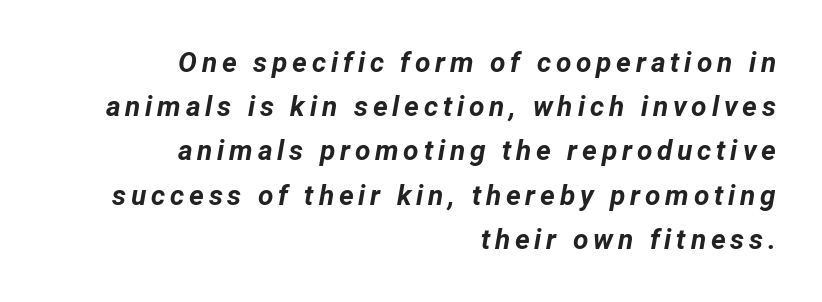
{"italic": "yes", "lean": "right", "slant_degrees": 12, "bold": "yes", "weight": "bold", "width": "normal", "stroke_contrast": "low", "x_height": "medium", "monospaced": "no", "underline": "no", "align": "right", "line_spacing": "normal", "line_spacing_ratio": 1.58, "glyph_px": 28}
